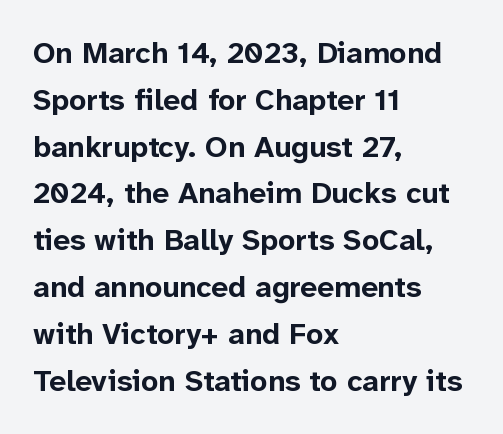
Underlining? Definitely not there. Proportional: the letters do not fall into vertical columns. Typeset ragged right — the left edge is the straight one. These lines keep a tight, regular rhythm from letter to letter. Chunky letters — that's bold for sure. The type family on display is of the sans-serif kind.
